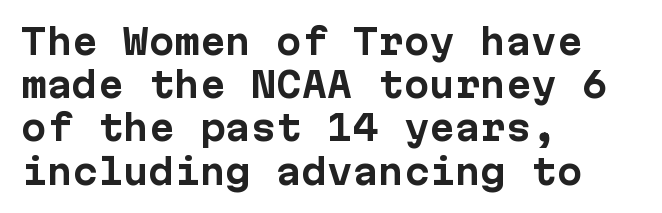
The characters display no serif detailing; their extremities are plain. The line texture is even and compact thanks to regular tracking. If you drew a line through each stem, it would be perfectly vertical. A typesetter would call this leading conventional body-copy spacing. The passage shown is not underscored anywhere. Alignment: flush left.
